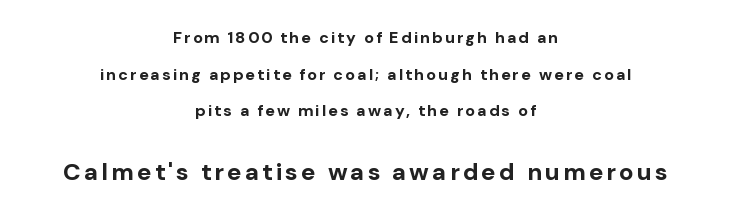
Leftover space on each line is divided equally before and after the words. Every character sits straight up, as roman type does. Letters rest on an invisible, unmarked baseline. Typesetter's note — lower block bumped up in size, upper block left smaller.
